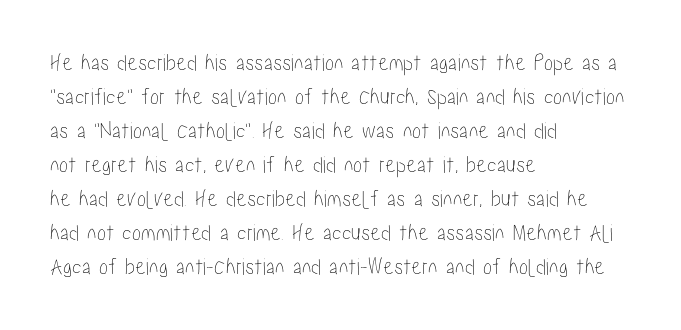
{"italic": "no", "underline": "no", "align": "left", "line_spacing": "normal", "line_spacing_ratio": 1.42, "letter_spacing": "normal", "letter_spacing_em": 0.0, "glyph_px": 24}
